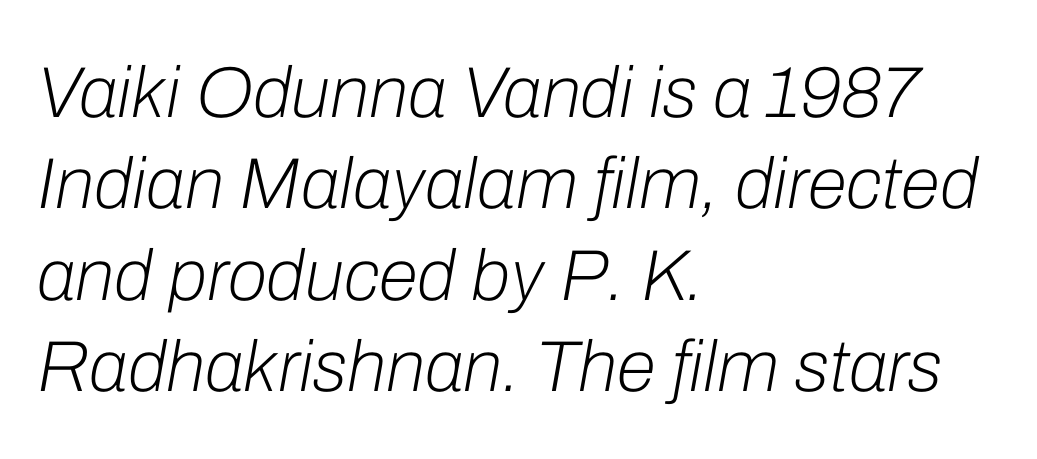
Q: Is the text bold? A: No.
Q: Is the text italic (slanted)? A: Yes, it leans right by about 10 degrees.
Q: Is the text underlined? A: No.
Q: How is the paragraph aligned? A: Left-aligned.
Q: Is the spacing between letters normal or unusually wide? A: Normal.
Q: Is the spacing between lines tight, normal or loose? A: Normal.
Q: Width (condensed, normal, or wide)? A: Normal.
Q: Stroke contrast? A: Low.
Q: x-height? A: Medium.
Q: Monospaced? A: No.
